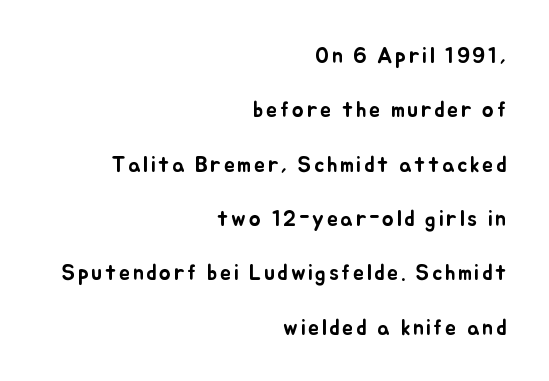
Where is the straight margin? On the right. Each new line begins a long way beneath the previous one. Unlike italic type, these characters show no tilt at all. The baseline area is clear.
